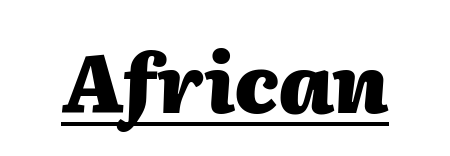
The image shows 80 px heavy type, italic (leaning right); set normal letter spacing, underlined; medium stroke contrast and a medium x-height.
